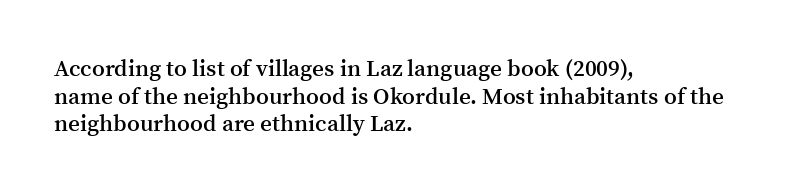
One-word summary of the alignment: left. The strokes are fattened partway — semibold, not bold. The letters stand straight up with perfectly vertical stems. The tracking reads as untouched default to a designer's eye.
